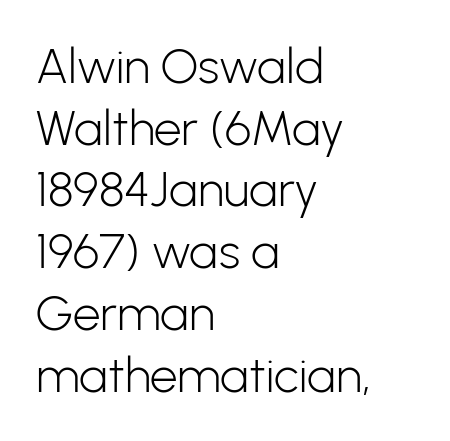
Q: Is the text bold? A: No.
Q: Is the text italic (slanted)? A: No, it is upright.
Q: Is the typeface a serif or a sans-serif typeface? A: Sans-serif.
Q: Is the text underlined? A: No.
Q: How is the paragraph aligned? A: Left-aligned.
Q: Is the spacing between letters normal or unusually wide? A: Normal.
Q: Is the spacing between lines tight, normal or loose? A: Normal.
Q: Width (condensed, normal, or wide)? A: Normal.
Q: Stroke contrast? A: Low.
Q: x-height? A: Medium.
Q: Monospaced? A: No.
